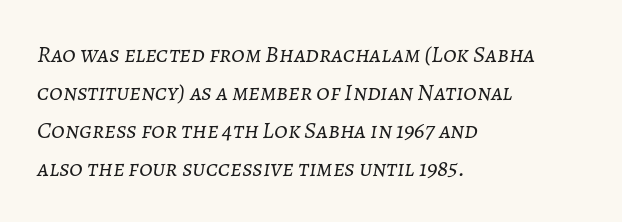
The image shows 24 px text type, italic (leaning right); set left-aligned, normal line spacing (1.58x), normal letter spacing, not underlined.
